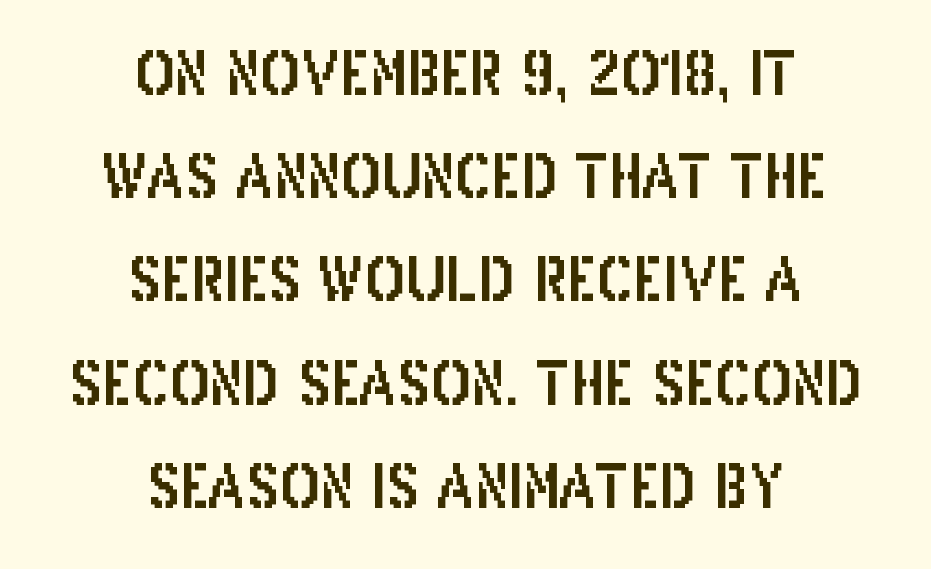
{"serif": "no", "italic": "no", "width": "condensed", "stroke_contrast": "low", "x_height": "large", "monospaced": "no", "underline": "no", "align": "center", "line_spacing_ratio": 1.75, "letter_spacing": "normal", "letter_spacing_em": 0.0, "glyph_px": 59}
